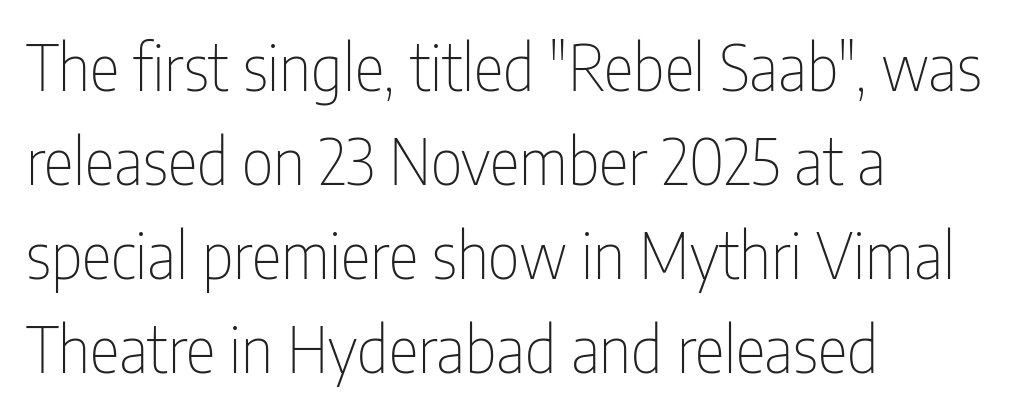
The image shows 63 px thin, condensed sans-serif type, upright; set left-aligned, normal line spacing (1.49x), normal letter spacing, not underlined; low stroke contrast and a medium x-height.
